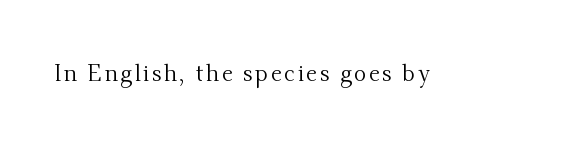
Q: Is the text bold? A: No.
Q: Is the text italic (slanted)? A: No, it is upright.
Q: Is the text underlined? A: No.
